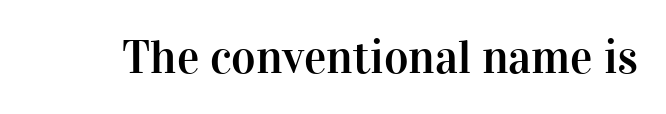
Q: Is the text italic (slanted)? A: No, it is upright.
Q: Is the typeface a serif or a sans-serif typeface? A: Serif.
Q: Is the text underlined? A: No.
Q: Is the spacing between letters normal or unusually wide? A: Normal.
Q: Width (condensed, normal, or wide)? A: Normal.
Q: Stroke contrast? A: High.
Q: x-height? A: Medium.
Q: Monospaced? A: No.
